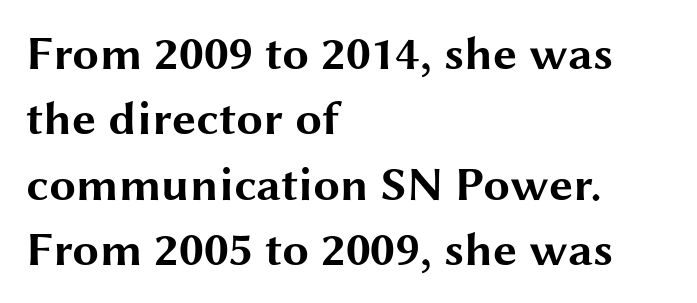
Q: Is the text bold? A: Yes.
Q: Is the text italic (slanted)? A: No, it is upright.
Q: Is the typeface a serif or a sans-serif typeface? A: Sans-serif.
Q: Is the text underlined? A: No.
Q: How is the paragraph aligned? A: Left-aligned.
Q: Is the spacing between letters normal or unusually wide? A: Normal.
Q: Is the spacing between lines tight, normal or loose? A: Normal.
Q: Width (condensed, normal, or wide)? A: Wide.
Q: Stroke contrast? A: Medium.
Q: x-height? A: Medium.
Q: Monospaced? A: No.
